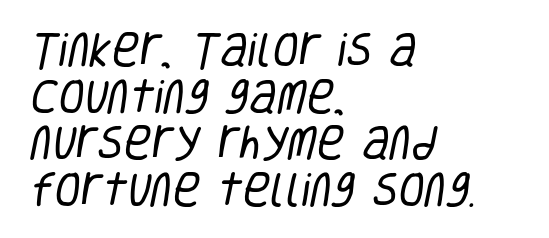
Q: Is the text bold? A: No.
Q: Is the typeface a serif or a sans-serif typeface? A: Sans-serif.
Q: Is the text underlined? A: No.
Q: How is the paragraph aligned? A: Left-aligned.
Q: Is the spacing between letters normal or unusually wide? A: Normal.
Q: Width (condensed, normal, or wide)? A: Condensed.
Q: Stroke contrast? A: Low.
Q: x-height? A: Large.
Q: Monospaced? A: No.
